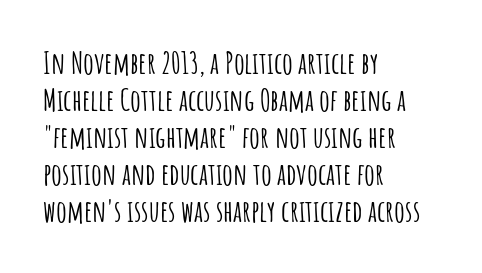
A typesetter would call this proportional, since set widths differ per character. The letters sit at their default tracking, neither squeezed nor spread. Nothing sits at the stroke ends, so this counts as sans-serif. The passage is arranged the way most books set body copy — flush left.
